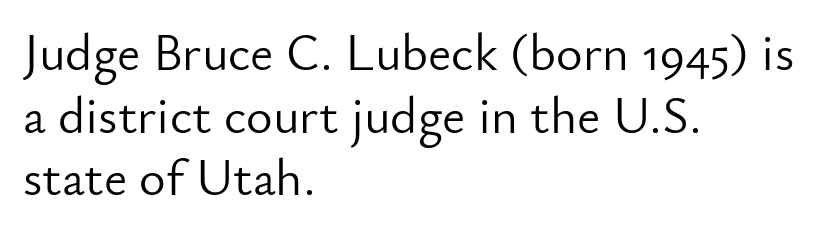
The image shows 51 px light sans-serif type, upright; set left-aligned, line spacing 1.23x, normal letter spacing, not underlined; low stroke contrast and a small x-height.
